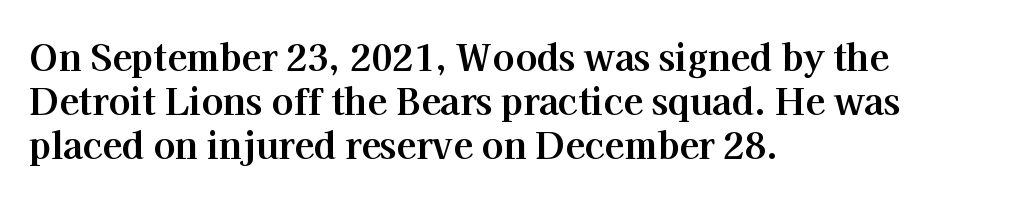
Letter spacing: default. Caption: bold face, heavy strokes. Think of a printed novel: that variable character pitch is what you see here. Beneath every word, the page is bare. The font family rendered here belongs to the serif group. Ordinary non-slanted type is in use.
